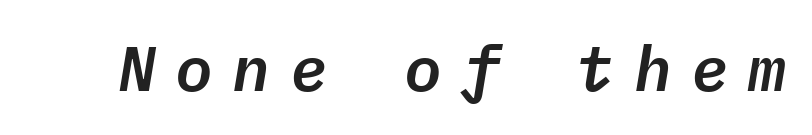
The image shows 63 px text type, italic (leaning right), monospaced; set unusually wide letter spacing (+0.31 em), not underlined; low stroke contrast and a medium x-height.
